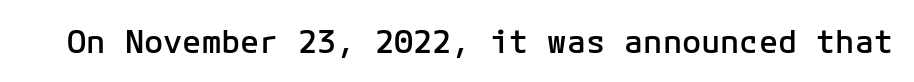
The image shows 32 px semibold sans-serif type, upright; set normal letter spacing, not underlined; low stroke contrast and a medium x-height.
